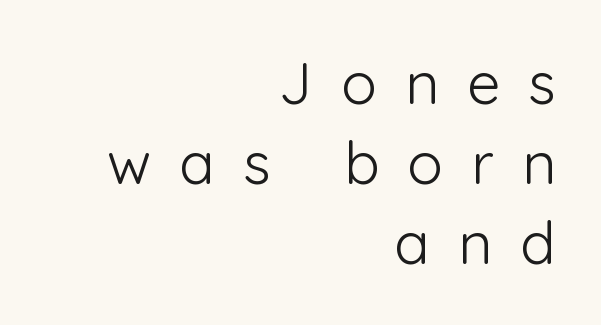
The line texture is sparse and dotted thanks to wide tracking. The specimen omits any rule beneath the text block's lines. Character widths vary here, with narrow letters taking less room than wide ones. The lines sit at an ordinary, default distance from one another. Caption: face not bold, strokes unweighted.
